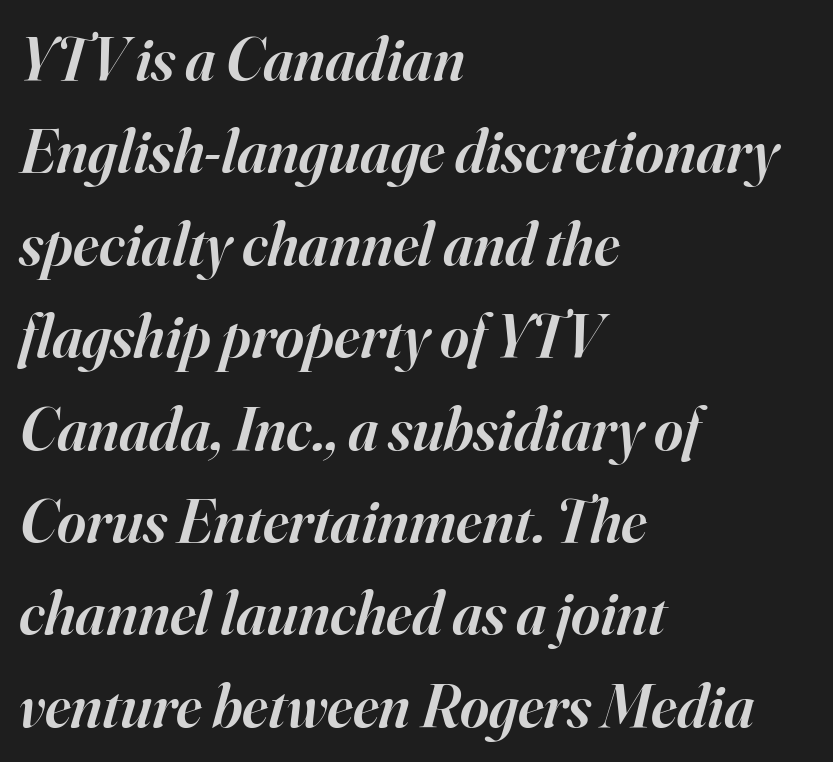
{"serif": "yes", "italic": "yes", "lean": "right", "slant_degrees": 16, "bold": "semi", "weight": "semibold", "width": "normal", "stroke_contrast": "high", "x_height": "small", "monospaced": "no", "underline": "no", "align": "left", "line_spacing": "normal", "line_spacing_ratio": 1.49, "letter_spacing": "normal", "letter_spacing_em": 0.0, "glyph_px": 62}
